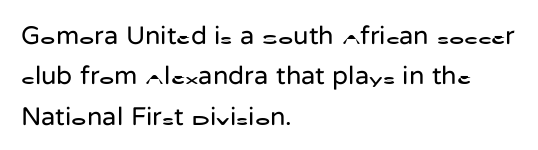
Q: Is the text bold? A: No.
Q: Is the text italic (slanted)? A: No, it is upright.
Q: Is the text underlined? A: No.
Q: How is the paragraph aligned? A: Left-aligned.
Q: Is the spacing between letters normal or unusually wide? A: Normal.
Q: Is the spacing between lines tight, normal or loose? A: Normal.
